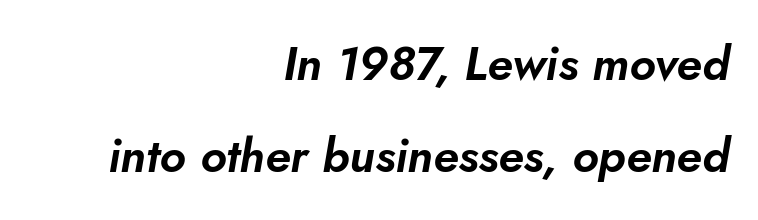
Q: Is the text italic (slanted)? A: Yes, it leans right by about 10 degrees.
Q: Is the text underlined? A: No.
Q: How is the paragraph aligned? A: Right-aligned.
Q: Is the spacing between letters normal or unusually wide? A: Normal.
Q: Is the spacing between lines tight, normal or loose? A: Loose.
Q: Width (condensed, normal, or wide)? A: Normal.
Q: Stroke contrast? A: Low.
Q: x-height? A: Small.
Q: Monospaced? A: No.
